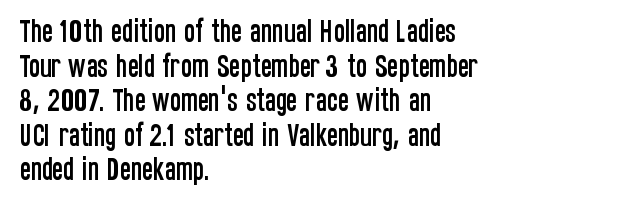
Reading down the block, your eye returns to a fixed left position each line. The line-height multiplier appears to be the usual default. Anything drawn beneath the words? Only blank space. Nope, not italic — everything's standing straight. No extra tracking has been applied to these lines.
